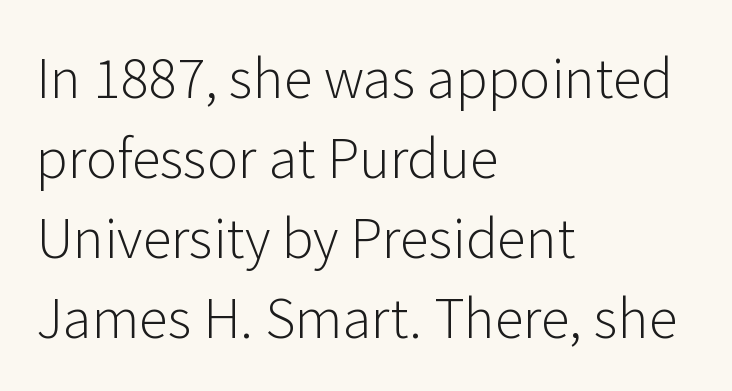
Typographically, this falls in the sans-serif category. The letterforms sit at book weight or below. The letters stand upright; this is a roman face. Character widths vary here, with narrow letters taking less room than wide ones.
